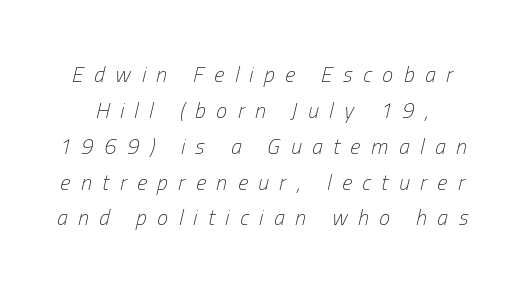
{"italic": "yes", "lean": "right", "slant_degrees": 13, "bold": "no", "underline": "no", "line_spacing": "normal", "line_spacing_ratio": 1.63, "letter_spacing": "wide", "letter_spacing_em": 0.48, "glyph_px": 22}
